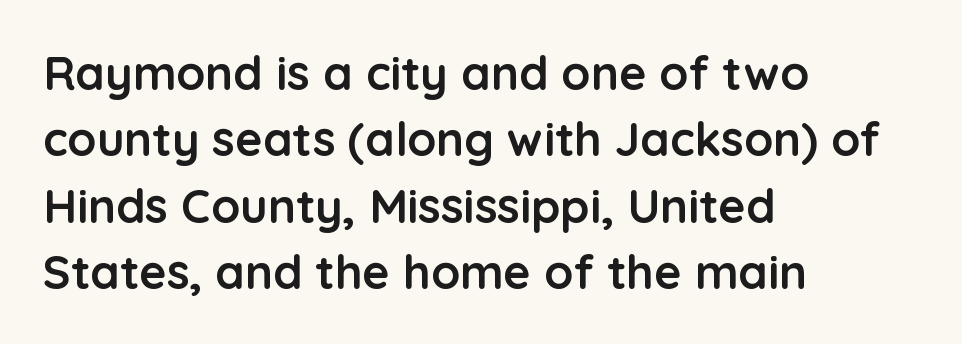
{"serif": "no", "italic": "no", "bold": "yes", "weight": "semibold", "width": "normal", "stroke_contrast": "low", "x_height": "medium", "monospaced": "no", "underline": "no", "align": "left", "line_spacing": "normal", "line_spacing_ratio": 1.41, "letter_spacing": "normal", "letter_spacing_em": 0.0, "glyph_px": 47}
